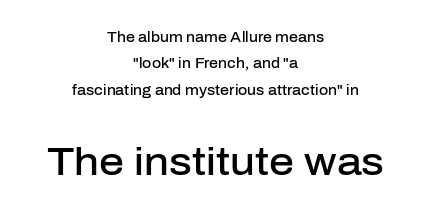
{"serif": "no", "italic": "no", "bold": "semi", "weight": "semibold", "width": "normal", "stroke_contrast": "low", "x_height": "medium", "monospaced": "no", "underline": "no", "align": "center", "line_spacing_ratio": 1.89, "letter_spacing": "normal", "letter_spacing_em": 0.0, "larger_block": "second", "size_ratio": 2.79, "glyph_px": 39}
